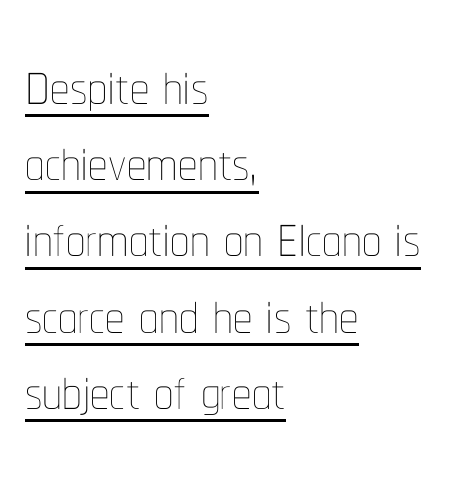
The image shows 77 px thin, condensed type, upright; set left-aligned, tight line spacing (0.99x), normal letter spacing, underlined; low stroke contrast and a medium x-height.
